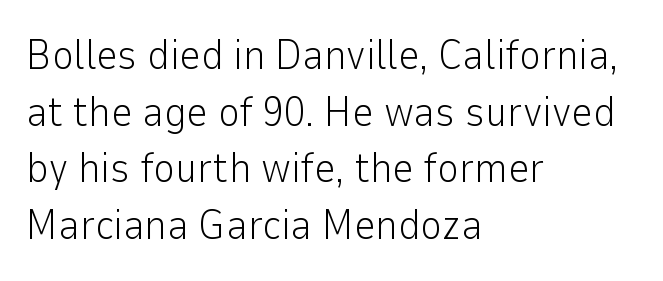
Q: Is the text bold? A: No.
Q: Is the text italic (slanted)? A: No, it is upright.
Q: Is the typeface a serif or a sans-serif typeface? A: Sans-serif.
Q: Is the text underlined? A: No.
Q: How is the paragraph aligned? A: Left-aligned.
Q: Is the spacing between letters normal or unusually wide? A: Normal.
Q: Is the spacing between lines tight, normal or loose? A: Normal.
Q: Width (condensed, normal, or wide)? A: Normal.
Q: Stroke contrast? A: Low.
Q: x-height? A: Medium.
Q: Monospaced? A: No.
